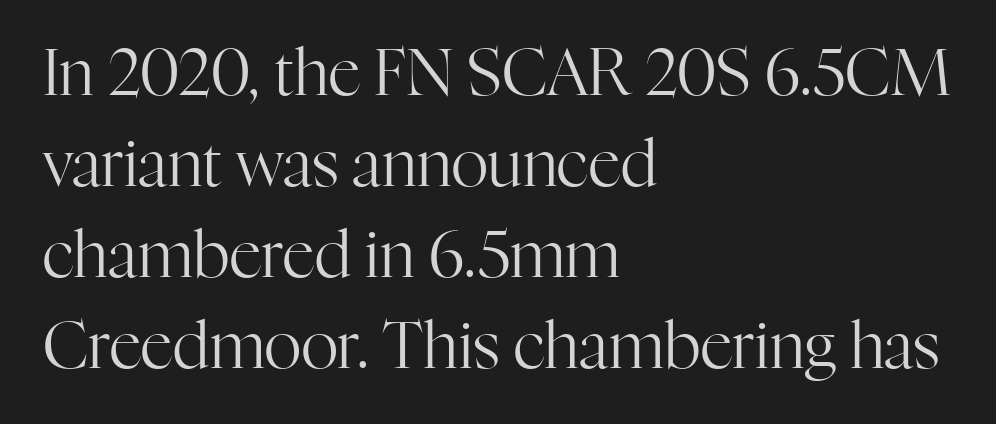
The zone under the glyphs is completely vacant. All the whitespace from short lines collects on the right. Compared with a typical body face, this is equally light or lighter still. You can tell it's not italic because the verticals are truly vertical.
